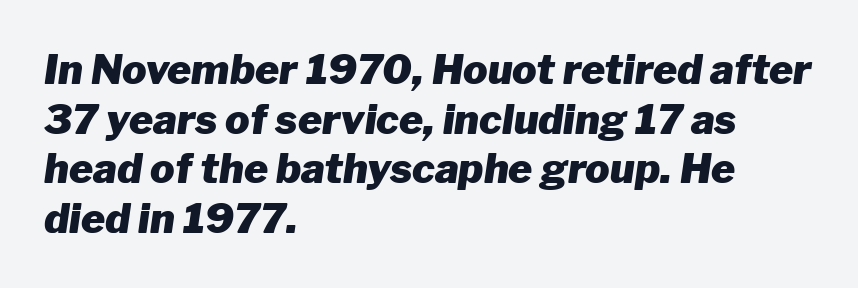
Q: Is the text bold? A: Yes.
Q: Is the text italic (slanted)? A: Yes, it leans right by about 8 degrees.
Q: Is the text underlined? A: No.
Q: How is the paragraph aligned? A: Left-aligned.
Q: Is the spacing between letters normal or unusually wide? A: Normal.
Q: Width (condensed, normal, or wide)? A: Normal.
Q: Stroke contrast? A: Low.
Q: x-height? A: Medium.
Q: Monospaced? A: No.
